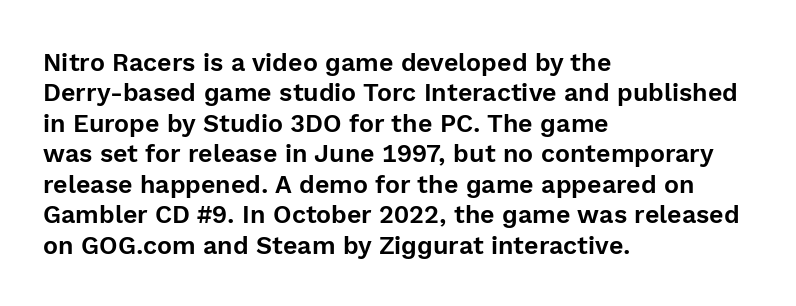
The typography opts for an upright posture over an oblique one. The letterforms sit shoulder to shoulder at normal distance. Compared with a centered layout, this one pins lines to the left instead. Descenders are the only things crossing below the line.
